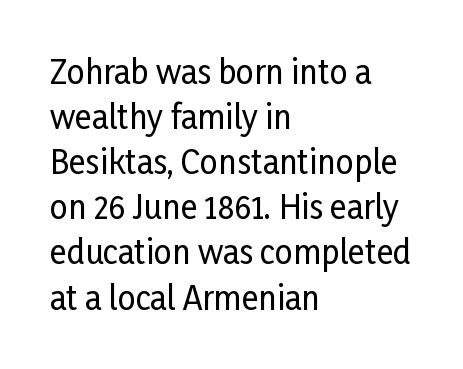
The image shows 32 px condensed sans-serif type, upright; set left-aligned, normal line spacing (1.41x), normal letter spacing, not underlined; low stroke contrast and a medium x-height.
